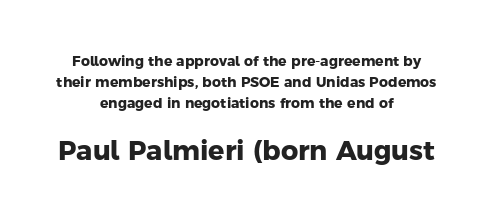
Strong, thick strokes mark this as bold type. Scale increases going downward across the two blocks. Glance below the letters and you will spot only blank space. This rendering uses center alignment, leaving both contours irregular but symmetric.
